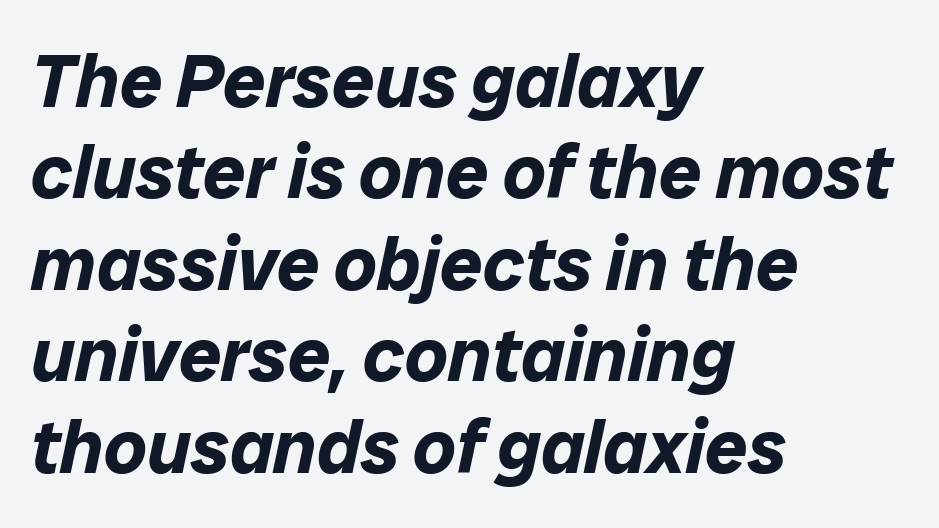
Q: Is the text bold? A: Yes.
Q: Is the text italic (slanted)? A: Yes, it leans right by about 12 degrees.
Q: Is the text underlined? A: No.
Q: How is the paragraph aligned? A: Left-aligned.
Q: Is the spacing between letters normal or unusually wide? A: Normal.
Q: Width (condensed, normal, or wide)? A: Normal.
Q: Stroke contrast? A: Low.
Q: x-height? A: Medium.
Q: Monospaced? A: No.
